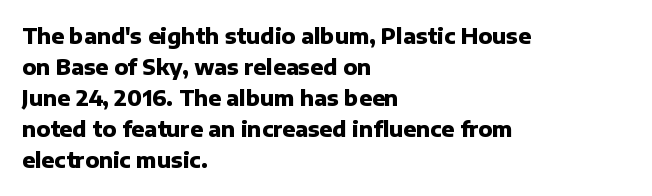
Q: Is the text bold? A: Yes.
Q: Is the text italic (slanted)? A: No, it is upright.
Q: Is the text underlined? A: No.
Q: How is the paragraph aligned? A: Left-aligned.
Q: Is the spacing between letters normal or unusually wide? A: Normal.
Q: Is the spacing between lines tight, normal or loose? A: Normal.
